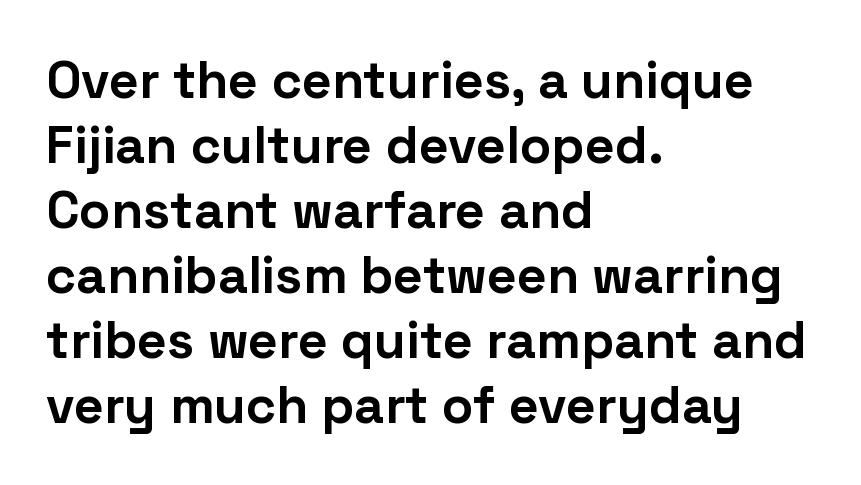
The image shows 52 px bold sans-serif type, upright; set left-aligned, normal line spacing (1.25x), normal letter spacing, not underlined; low stroke contrast and a medium x-height.
